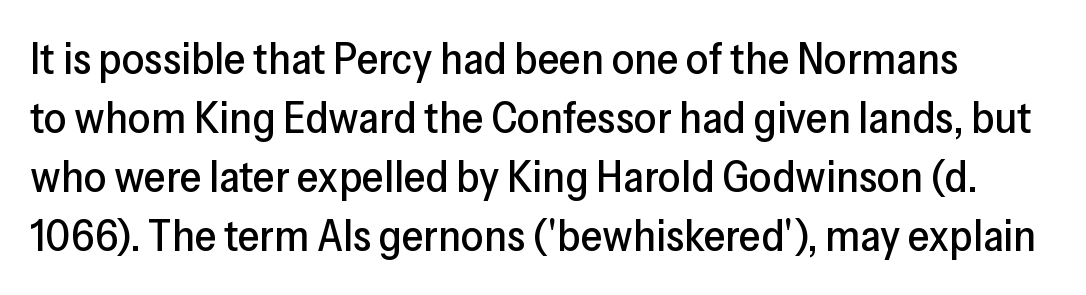
Q: Is the text italic (slanted)? A: No, it is upright.
Q: Is the typeface a serif or a sans-serif typeface? A: Sans-serif.
Q: Is the text underlined? A: No.
Q: Is the spacing between letters normal or unusually wide? A: Normal.
Q: Is the spacing between lines tight, normal or loose? A: Normal.
Q: Width (condensed, normal, or wide)? A: Normal.
Q: Stroke contrast? A: Low.
Q: x-height? A: Medium.
Q: Monospaced? A: No.
